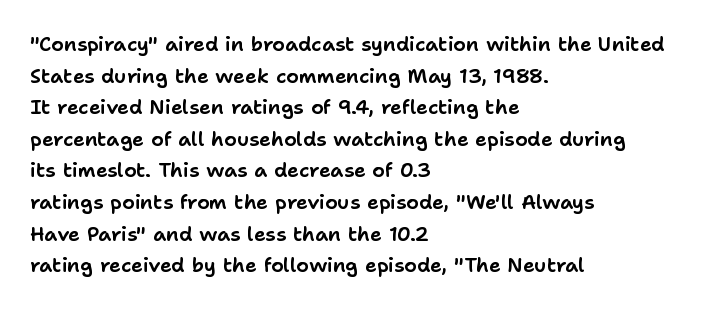
Q: Is the text italic (slanted)? A: No, it is upright.
Q: Is the text underlined? A: No.
Q: How is the paragraph aligned? A: Left-aligned.
Q: Is the spacing between letters normal or unusually wide? A: Normal.
Q: Is the spacing between lines tight, normal or loose? A: Normal.
